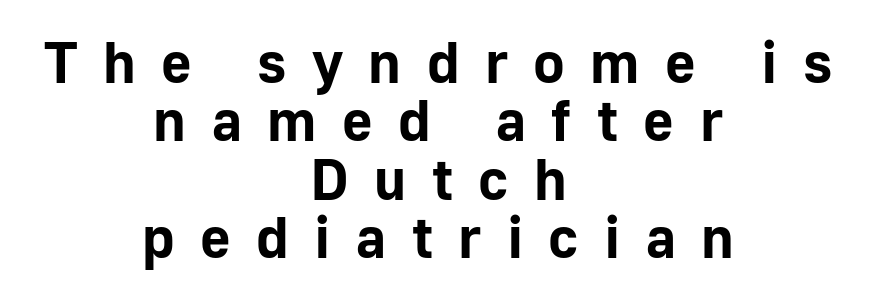
Q: Is the text bold? A: Yes.
Q: Is the text italic (slanted)? A: No, it is upright.
Q: Is the typeface a serif or a sans-serif typeface? A: Sans-serif.
Q: Is the text underlined? A: No.
Q: How is the paragraph aligned? A: Centered.
Q: Is the spacing between letters normal or unusually wide? A: Unusually wide.
Q: Is the spacing between lines tight, normal or loose? A: Tight.
Q: Width (condensed, normal, or wide)? A: Normal.
Q: Stroke contrast? A: Low.
Q: x-height? A: Medium.
Q: Monospaced? A: No.
